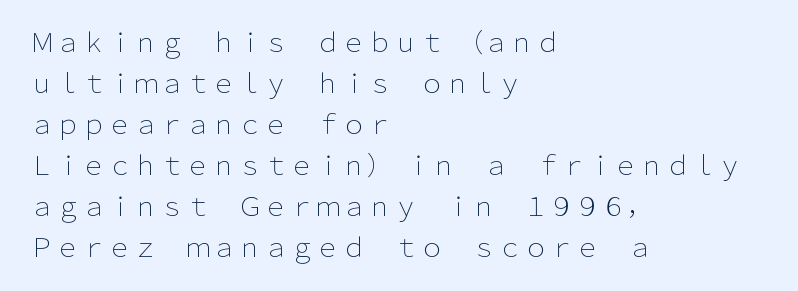
The image shows 26 px text type, upright; set left-aligned, normal line spacing (1.58x), normal letter spacing, not underlined.
